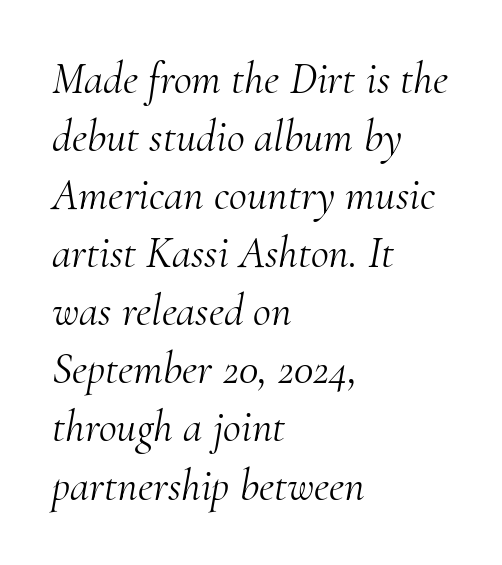
{"serif": "yes", "italic": "yes", "lean": "right", "slant_degrees": 10, "bold": "no", "weight": "light", "width": "normal", "stroke_contrast": "medium", "x_height": "small", "monospaced": "no", "underline": "no", "align": "left", "line_spacing": "normal", "line_spacing_ratio": 1.32, "letter_spacing": "normal", "letter_spacing_em": 0.0, "glyph_px": 44}
